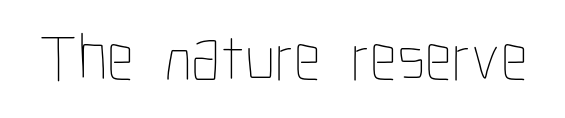
Observe the ordinary spacing: letters are neighbours, not strangers. Is the type heavy? It reads as light-to-regular instead. The zone under the glyphs is completely vacant. Posture: vertical. Proportional: the letters do not fall into vertical columns.
